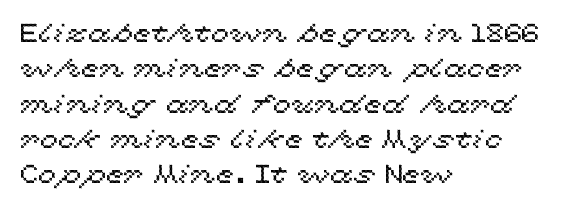
{"underline": "no", "align": "left", "line_spacing": "normal", "line_spacing_ratio": 1.36, "letter_spacing": "normal", "letter_spacing_em": 0.0, "glyph_px": 26}
